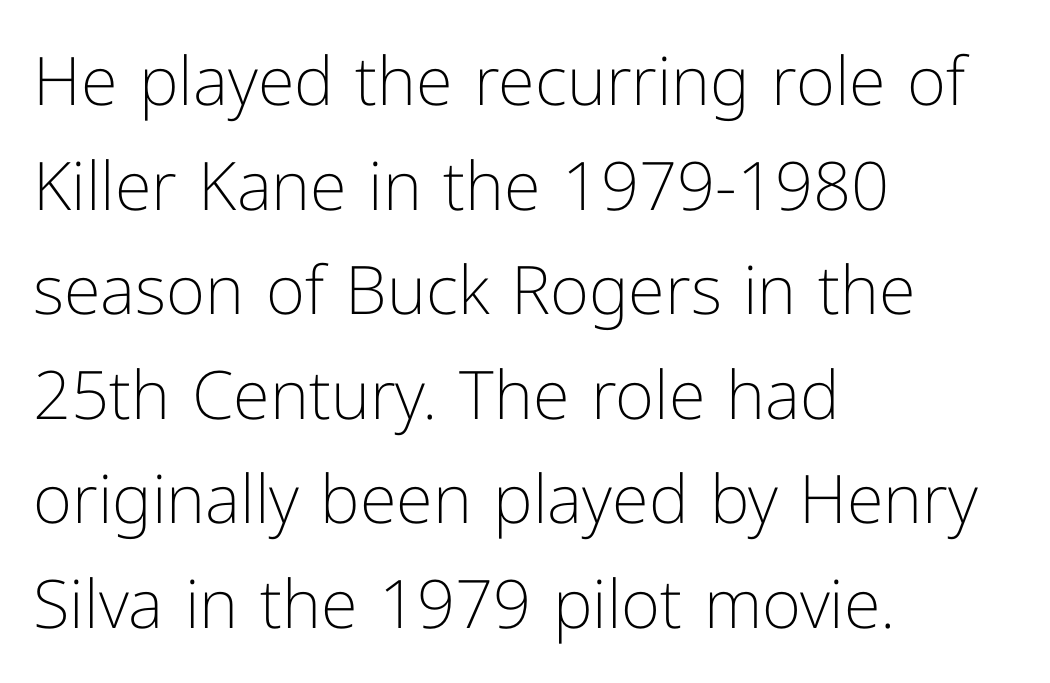
{"serif": "no", "italic": "no", "bold": "no", "weight": "light", "width": "normal", "stroke_contrast": "low", "x_height": "medium", "monospaced": "no", "underline": "no", "align": "left", "line_spacing": "normal", "line_spacing_ratio": 1.56, "letter_spacing": "normal", "letter_spacing_em": 0.0, "glyph_px": 67}
